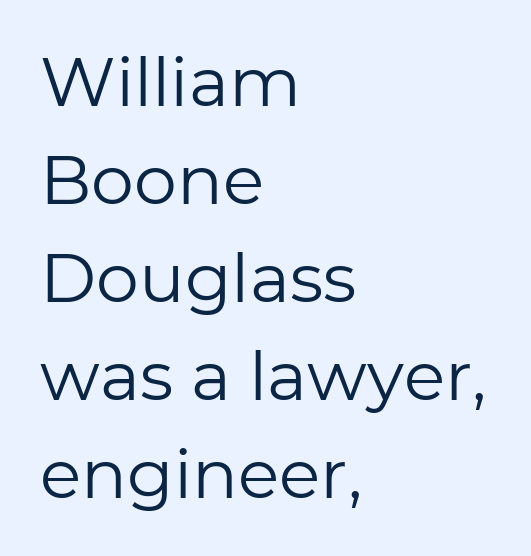
One glance says typical: line gaps are just what's usual. Caption: multi-line text, flush left, ragged right. Type without underlining. Compared with typical body copy, the letter spacing here is the same. A typesetter would mark this as roman, not italic. Varying glyph widths throughout — classic text-font behaviour.
